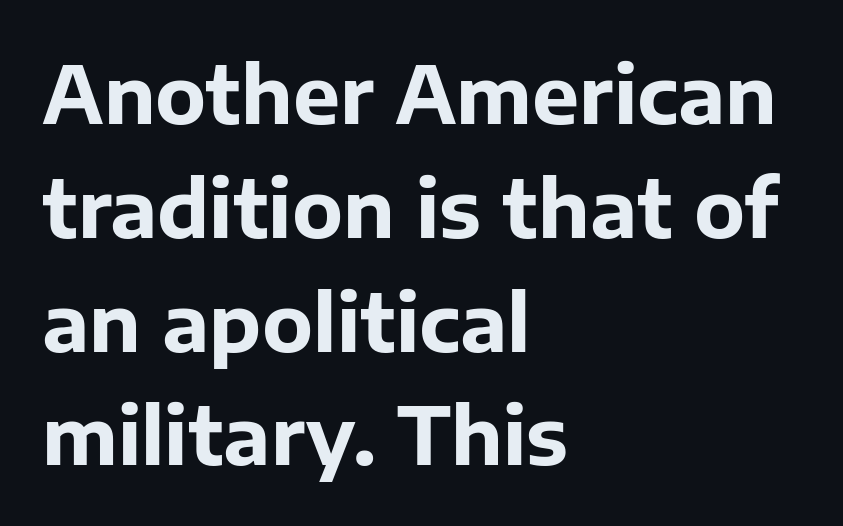
Q: Is the text bold? A: Yes.
Q: Is the text italic (slanted)? A: No, it is upright.
Q: Is the typeface a serif or a sans-serif typeface? A: Sans-serif.
Q: Is the text underlined? A: No.
Q: How is the paragraph aligned? A: Left-aligned.
Q: Is the spacing between letters normal or unusually wide? A: Normal.
Q: Is the spacing between lines tight, normal or loose? A: Normal.
Q: Width (condensed, normal, or wide)? A: Normal.
Q: Stroke contrast? A: Low.
Q: x-height? A: Medium.
Q: Monospaced? A: No.
